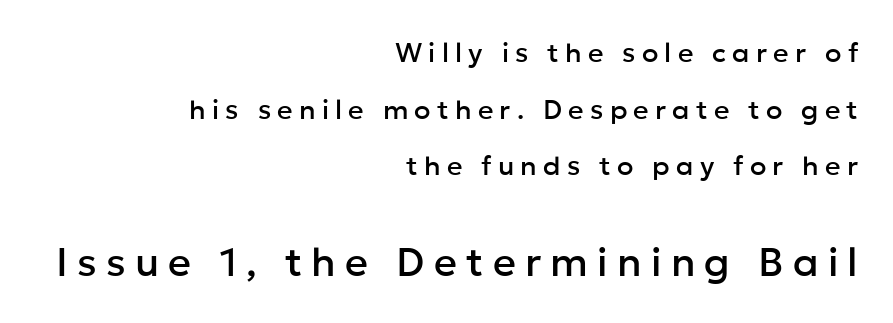
The line-height multiplier appears high, well above default. Bigger letters appear in the bottom chunk; the top chunk is reduced. Underlining? Definitely not there. Is the block centered? No — it sits flush against the right margin. Every stem runs plumb, perpendicular to the baseline.
